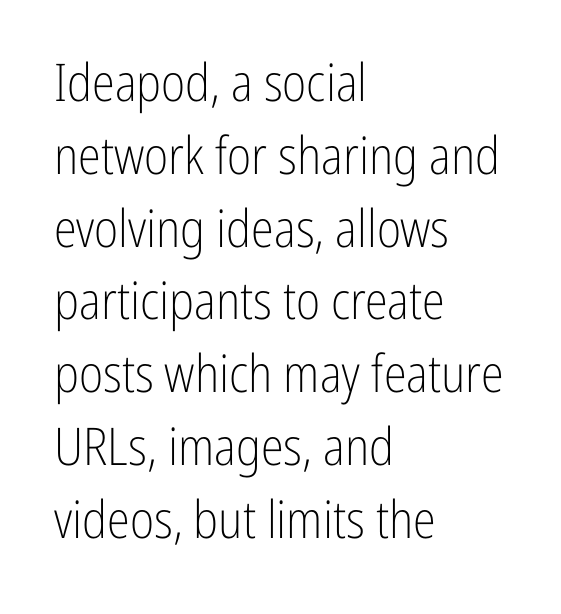
Q: Is the text bold? A: No.
Q: Is the text italic (slanted)? A: No, it is upright.
Q: Is the typeface a serif or a sans-serif typeface? A: Sans-serif.
Q: Is the text underlined? A: No.
Q: How is the paragraph aligned? A: Left-aligned.
Q: Is the spacing between letters normal or unusually wide? A: Normal.
Q: Is the spacing between lines tight, normal or loose? A: Normal.
Q: Width (condensed, normal, or wide)? A: Condensed.
Q: Stroke contrast? A: Low.
Q: x-height? A: Medium.
Q: Monospaced? A: No.
